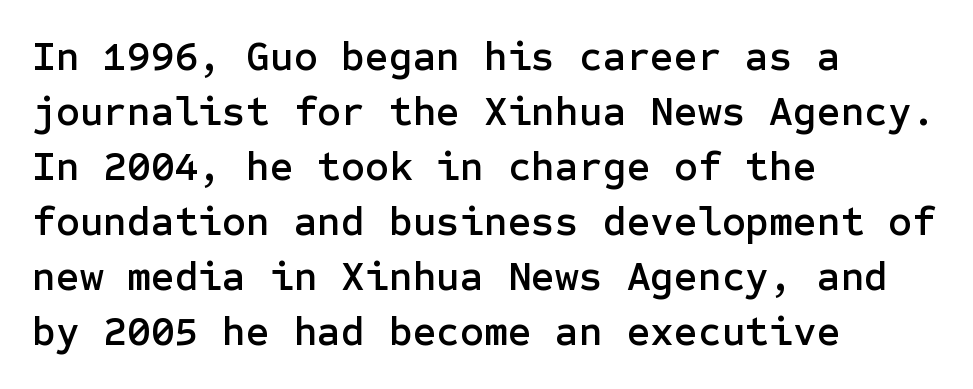
Q: Is the text italic (slanted)? A: No, it is upright.
Q: Is the typeface a serif or a sans-serif typeface? A: Sans-serif.
Q: Is the text underlined? A: No.
Q: How is the paragraph aligned? A: Left-aligned.
Q: Is the spacing between letters normal or unusually wide? A: Normal.
Q: Is the spacing between lines tight, normal or loose? A: Normal.
Q: Width (condensed, normal, or wide)? A: Normal.
Q: Stroke contrast? A: Low.
Q: x-height? A: Medium.
